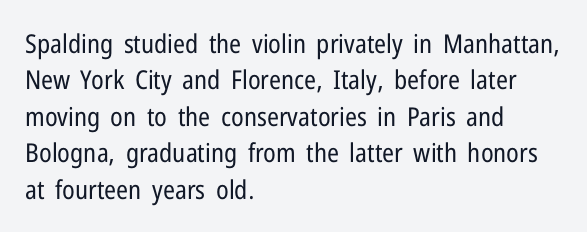
Q: Is the text bold? A: No.
Q: Is the text italic (slanted)? A: No, it is upright.
Q: Is the text underlined? A: No.
Q: How is the paragraph aligned? A: Left-aligned.
Q: Is the spacing between letters normal or unusually wide? A: Normal.
Q: Is the spacing between lines tight, normal or loose? A: Normal.
